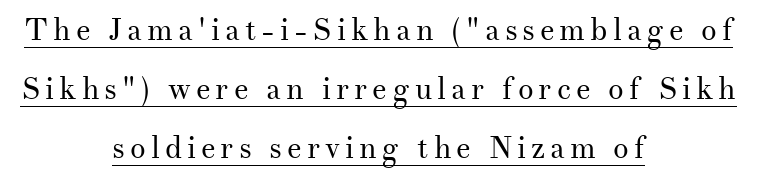
The image shows 31 px regular-weight serif type, upright; set centered, loose line spacing (1.9x), underlined; medium stroke contrast and a small x-height.
